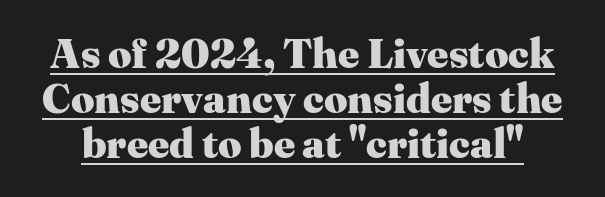
{"serif": "yes", "italic": "no", "bold": "yes", "weight": "heavy", "width": "normal", "stroke_contrast": "medium", "x_height": "medium", "monospaced": "no", "underline": "yes", "line_spacing": "tight", "line_spacing_ratio": 1.1, "letter_spacing": "normal", "letter_spacing_em": 0.0, "glyph_px": 41}
